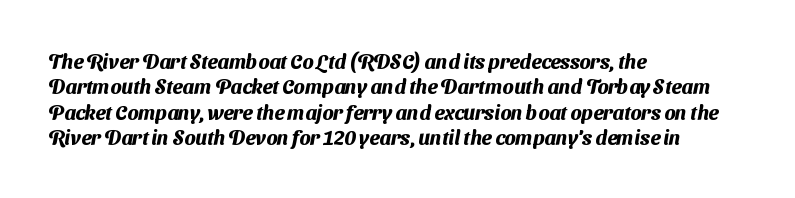
Q: Is the text bold? A: Yes.
Q: Is the text underlined? A: No.
Q: How is the paragraph aligned? A: Left-aligned.
Q: Is the spacing between letters normal or unusually wide? A: Normal.
Q: Is the spacing between lines tight, normal or loose? A: Normal.
